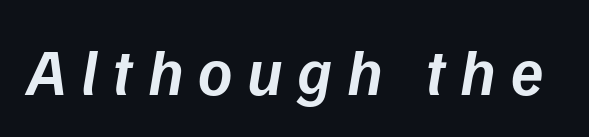
The image shows 66 px semibold type, italic (leaning right); set unusually wide letter spacing (+0.22 em), not underlined; low stroke contrast and a medium x-height.
